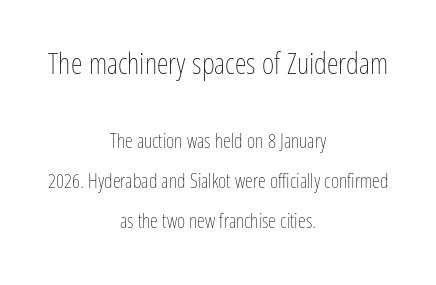
The image shows 30 px thin, condensed type, upright; set centered, loose line spacing (1.98x), normal letter spacing, not underlined; the first (top) block is 1.5x larger; low stroke contrast and a medium x-height.
